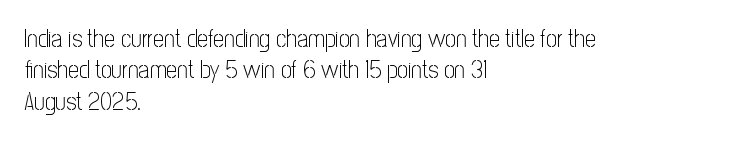
Q: Is the text bold? A: No.
Q: Is the text italic (slanted)? A: No, it is upright.
Q: Is the text underlined? A: No.
Q: How is the paragraph aligned? A: Left-aligned.
Q: Is the spacing between letters normal or unusually wide? A: Normal.
Q: Is the spacing between lines tight, normal or loose? A: Normal.
